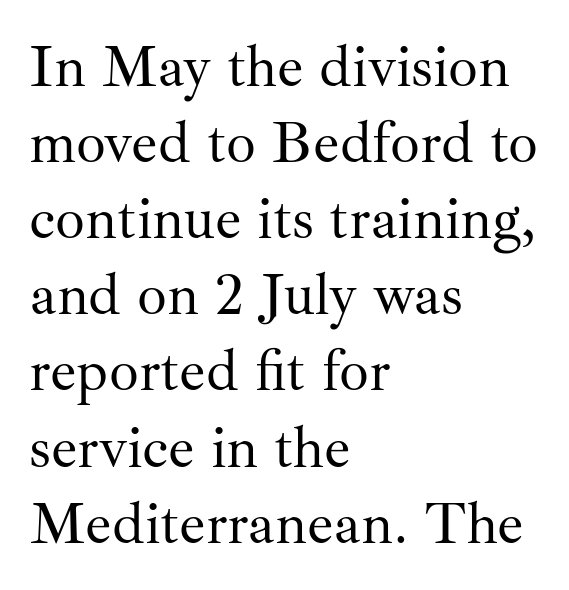
{"serif": "yes", "italic": "no", "bold": "no", "weight": "regular", "width": "normal", "stroke_contrast": "medium", "x_height": "small", "monospaced": "no", "underline": "no", "align": "left", "line_spacing": "normal", "line_spacing_ratio": 1.29, "letter_spacing": "normal", "letter_spacing_em": 0.0, "glyph_px": 59}
